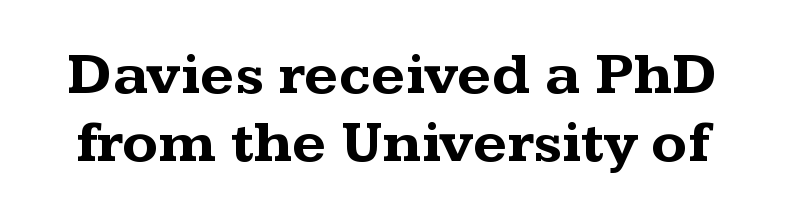
The image shows 59 px bold, wide serif type, upright; set tight line spacing (1.15x), normal letter spacing, not underlined; medium stroke contrast and a medium x-height.
